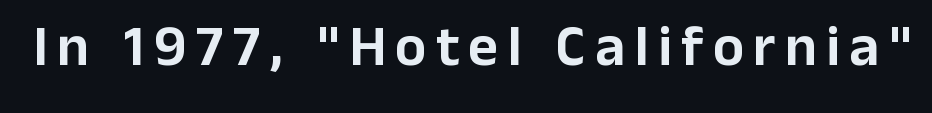
The image shows 58 px sans-serif type, upright; set not underlined; low stroke contrast and a medium x-height.
